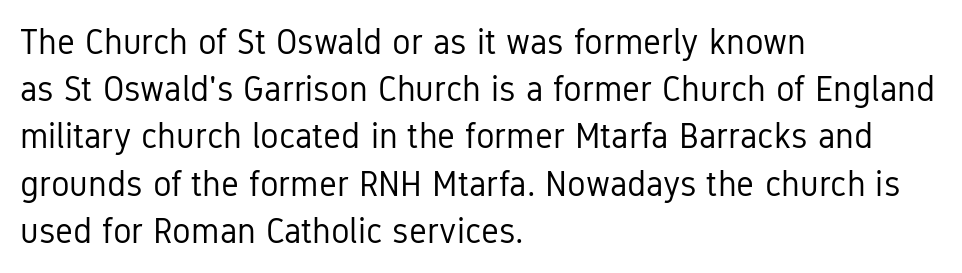
The image shows 35 px regular-weight, condensed sans-serif type, upright; set left-aligned, normal line spacing (1.35x), normal letter spacing, not underlined; low stroke contrast and a medium x-height.
